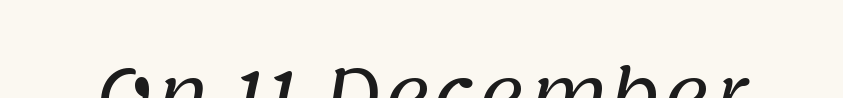
The image shows 74 px regular-weight sans-serif type; set normal letter spacing, not underlined; low stroke contrast and a large x-height.
